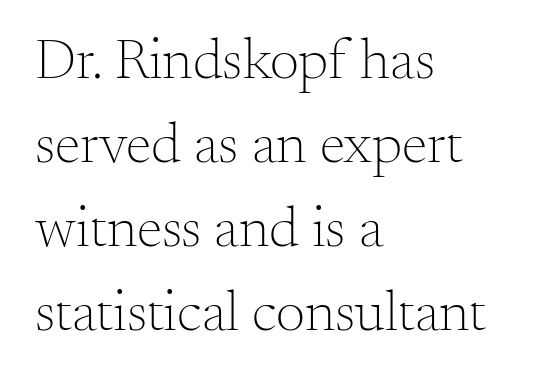
The image shows 58 px light serif type, upright; set left-aligned, normal line spacing (1.45x), normal letter spacing, not underlined; medium stroke contrast and a small x-height.
